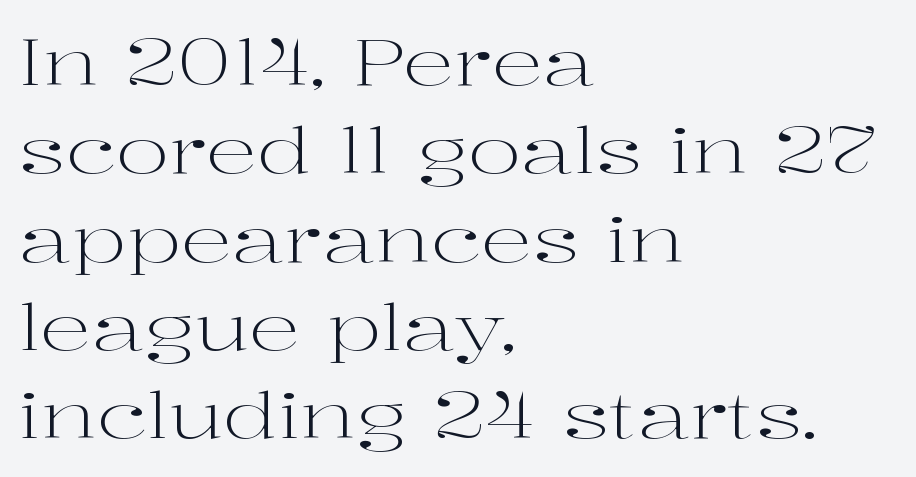
{"serif": "yes", "italic": "no", "bold": "no", "weight": "light", "width": "wide", "stroke_contrast": "high", "x_height": "medium", "monospaced": "no", "underline": "no", "align": "left", "line_spacing": "normal", "line_spacing_ratio": 1.38, "letter_spacing": "normal", "letter_spacing_em": 0.0, "glyph_px": 64}
